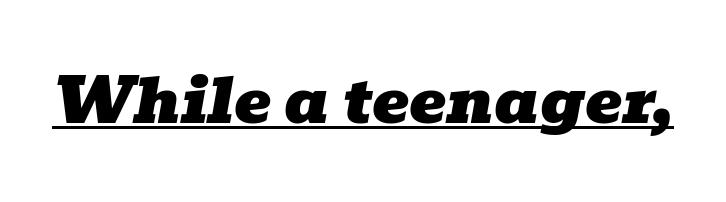
{"serif": "yes", "italic": "yes", "lean": "right", "slant_degrees": 10, "width": "wide", "stroke_contrast": "low", "x_height": "medium", "monospaced": "no", "underline": "yes", "letter_spacing": "normal", "letter_spacing_em": 0.0, "glyph_px": 62}
